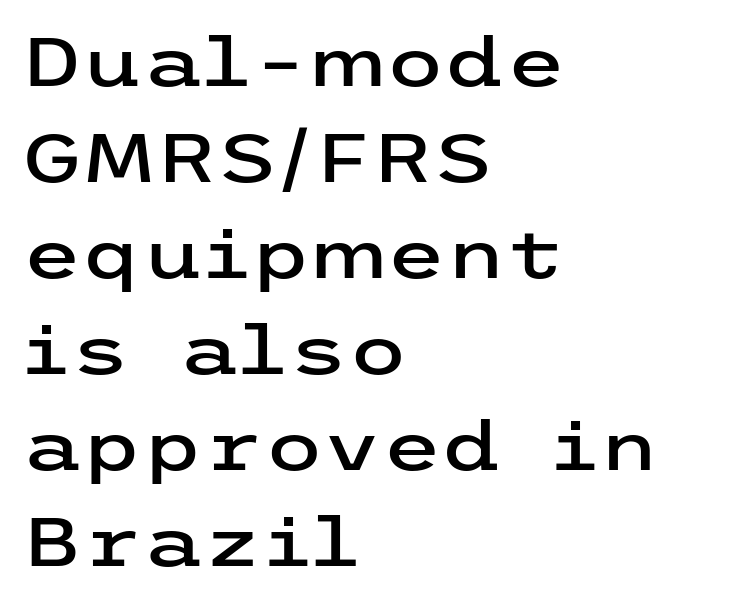
Nope, not italic — everything's standing straight. These lines keep a tight, regular rhythm from letter to letter. Clear beneath every line of the passage. In CSS terms this would be text-align: left. Reading down the column, the eye jumps a familiar distance to each next line.
